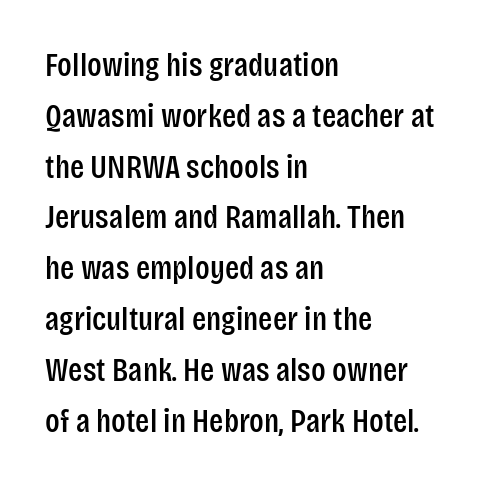
The image shows 33 px condensed sans-serif type, upright; set left-aligned, normal line spacing (1.54x), normal letter spacing, not underlined; low stroke contrast and a large x-height.
